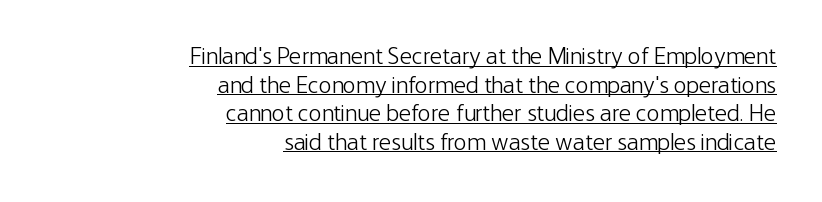
The image shows 24 px text type, upright; set right-aligned, line spacing 1.19x, normal letter spacing, underlined.
